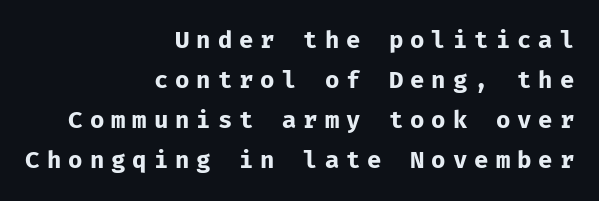
{"italic": "no", "bold": "yes", "underline": "no", "align": "right", "line_spacing": "normal", "line_spacing_ratio": 1.67, "letter_spacing": "wide", "letter_spacing_em": 0.29, "glyph_px": 24}
